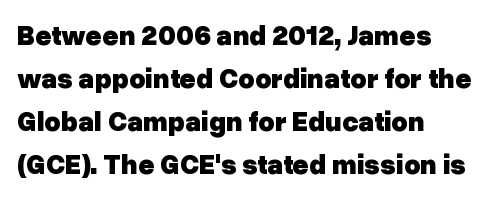
Q: Is the text bold? A: Yes.
Q: Is the text italic (slanted)? A: No, it is upright.
Q: Is the typeface a serif or a sans-serif typeface? A: Sans-serif.
Q: Is the text underlined? A: No.
Q: How is the paragraph aligned? A: Left-aligned.
Q: Is the spacing between letters normal or unusually wide? A: Normal.
Q: Is the spacing between lines tight, normal or loose? A: Normal.
Q: Width (condensed, normal, or wide)? A: Normal.
Q: Stroke contrast? A: Low.
Q: x-height? A: Medium.
Q: Monospaced? A: No.
